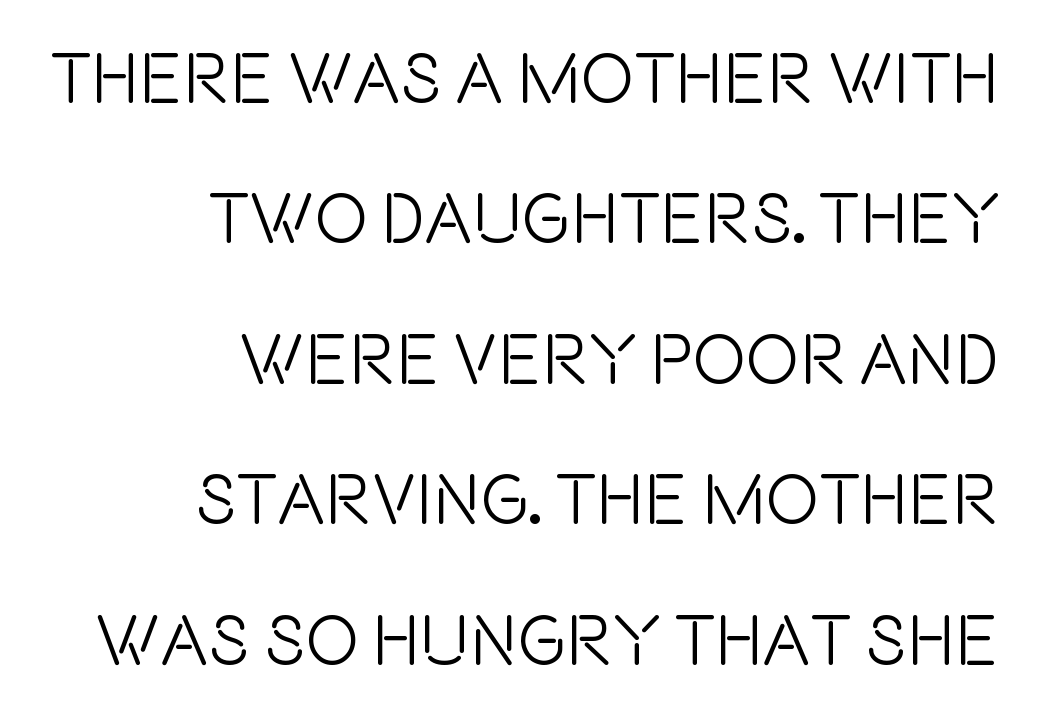
Q: Is the text italic (slanted)? A: No, it is upright.
Q: Is the typeface a serif or a sans-serif typeface? A: Sans-serif.
Q: Is the text underlined? A: No.
Q: How is the paragraph aligned? A: Right-aligned.
Q: Is the spacing between letters normal or unusually wide? A: Normal.
Q: Is the spacing between lines tight, normal or loose? A: Loose.
Q: Width (condensed, normal, or wide)? A: Condensed.
Q: x-height? A: Large.
Q: Monospaced? A: No.
